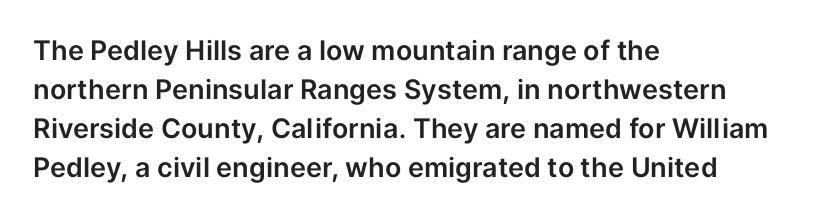
This block has exactly the height ordinary leading produces. The specimen reads as upright at a glance. Letters rest on an invisible, unmarked baseline. Compared with typical body copy, the letter spacing here is the same.
